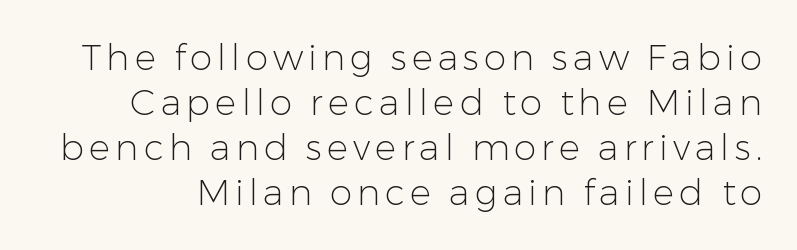
The image shows 36 px light sans-serif type, upright; set normal line spacing (1.25x), not underlined; low stroke contrast and a medium x-height.
